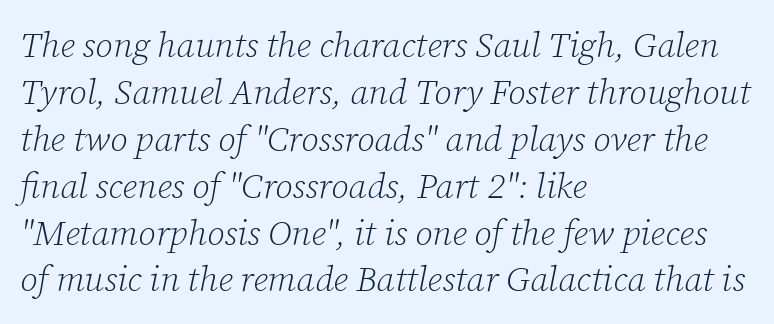
Q: Is the text bold? A: No.
Q: Is the text italic (slanted)? A: Yes, it leans right by about 12 degrees.
Q: Is the typeface a serif or a sans-serif typeface? A: Serif.
Q: Is the text underlined? A: No.
Q: How is the paragraph aligned? A: Left-aligned.
Q: Is the spacing between letters normal or unusually wide? A: Normal.
Q: Is the spacing between lines tight, normal or loose? A: Normal.
Q: Width (condensed, normal, or wide)? A: Normal.
Q: Stroke contrast? A: Low.
Q: x-height? A: Medium.
Q: Monospaced? A: No.
